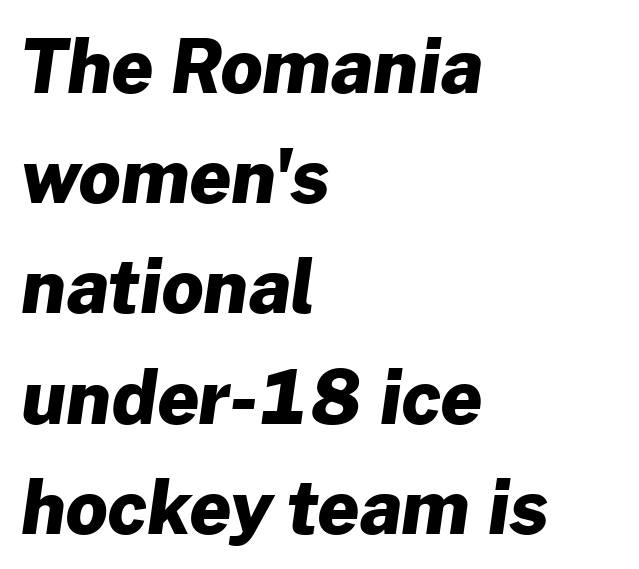
{"serif": "no", "bold": "yes", "weight": "heavy", "width": "normal", "stroke_contrast": "low", "x_height": "medium", "monospaced": "no", "underline": "no", "align": "left", "line_spacing": "normal", "line_spacing_ratio": 1.51, "letter_spacing": "normal", "letter_spacing_em": 0.0, "glyph_px": 73}
